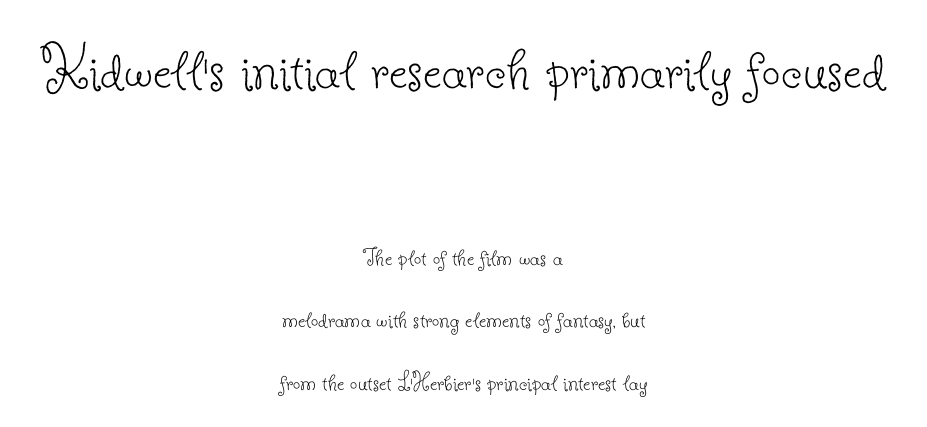
The image shows 66 px thin serif type, upright; set centered, loose line spacing (2.42x), normal letter spacing, not underlined; the first (top) block is 2.54x larger; low stroke contrast and a small x-height.
